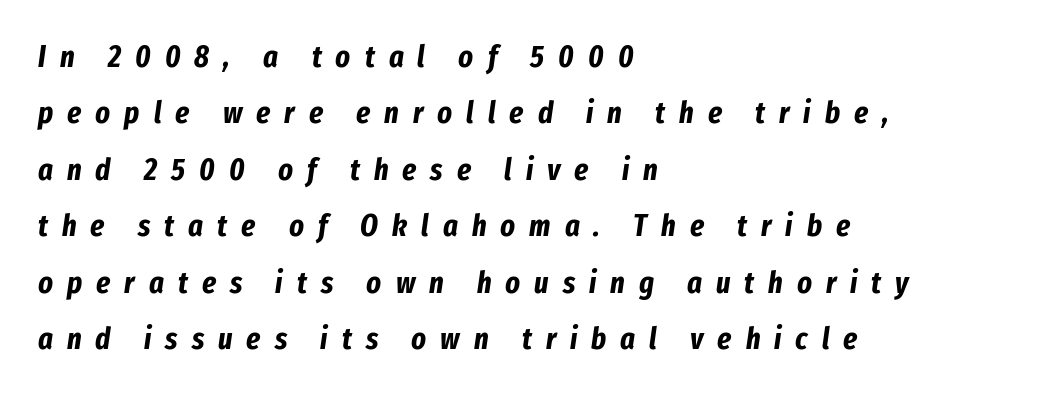
Each glyph is drawn with heavy, bold strokes. Each letter keeps its own natural width here, so spacing adapts to shape. When letters slant like this, we call the style italic. Is the block centered? No — it sits flush against the left margin. The face used here is rendered with a markedly widened letterfit. No word sits above an underline.
